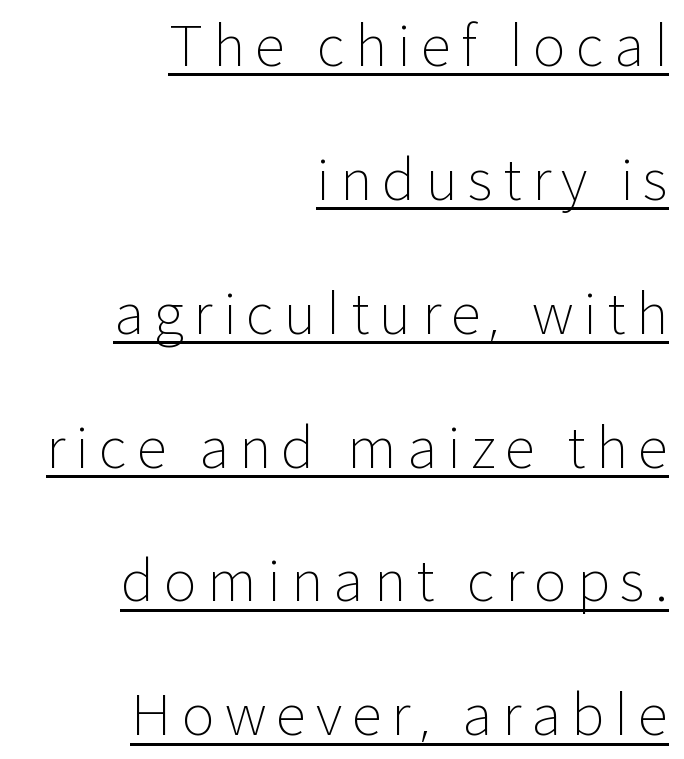
{"serif": "no", "italic": "no", "bold": "no", "weight": "light", "width": "normal", "stroke_contrast": "low", "x_height": "medium", "monospaced": "no", "underline": "yes", "align": "right", "line_spacing": "loose", "line_spacing_ratio": 2.39, "glyph_px": 56}
